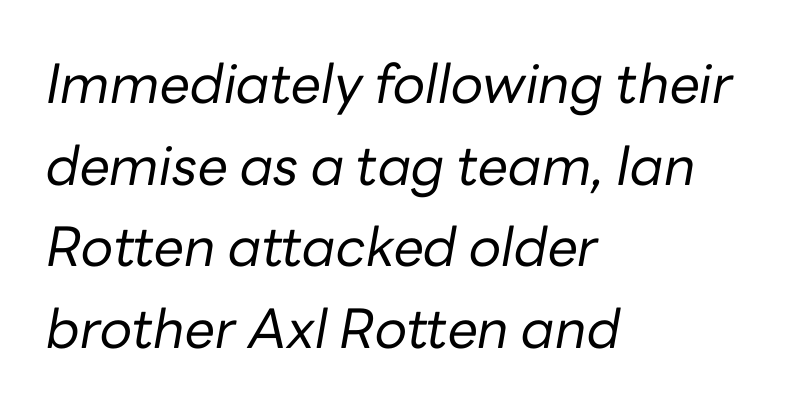
Regarding leading, the lines here are spaced in the standard way. The passage shown has conventional tracking throughout. Italic? Definitely — the glyphs are oblique. The specimen omits any rule beneath the text block's lines. Proportional: the letters do not fall into vertical columns.
